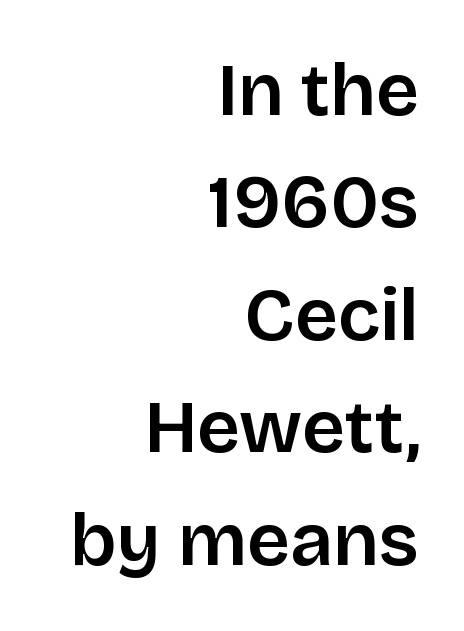
{"serif": "no", "italic": "no", "width": "normal", "stroke_contrast": "low", "x_height": "large", "monospaced": "no", "underline": "no", "align": "right", "line_spacing": "normal", "line_spacing_ratio": 1.5, "letter_spacing": "normal", "letter_spacing_em": 0.0, "glyph_px": 75}
